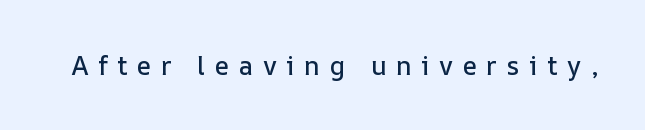
The image shows 26 px text type, upright; set unusually wide letter spacing (+0.36 em), not underlined.
